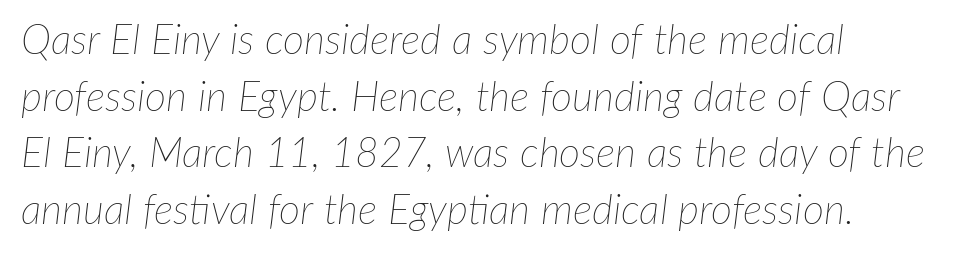
Check the space under the baseline: it is left empty. The type is set solid horizontally, with unmodified tracking. The typography opts for an oblique posture over an upright one. Here the designer chose a conventional face with non-uniform glyph widths. Reading down the block, your eye returns to a fixed left position each line.
